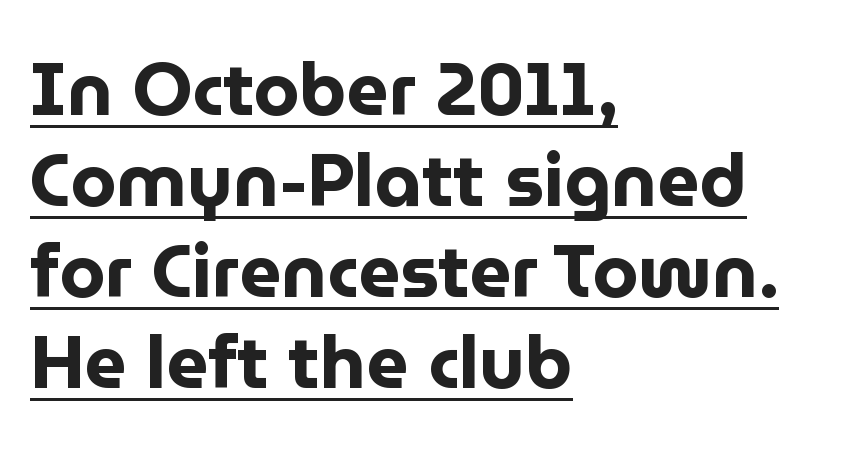
{"serif": "no", "italic": "no", "bold": "yes", "weight": "bold", "width": "normal", "stroke_contrast": "low", "x_height": "medium", "monospaced": "no", "underline": "yes", "align": "left", "line_spacing_ratio": 1.23, "letter_spacing": "normal", "letter_spacing_em": 0.0, "glyph_px": 74}
